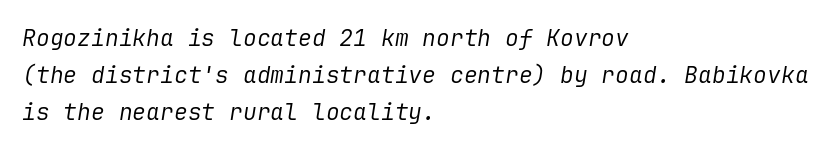
Q: Is the text bold? A: No.
Q: Is the text italic (slanted)? A: Yes, it leans right by about 9 degrees.
Q: Is the text underlined? A: No.
Q: How is the paragraph aligned? A: Left-aligned.
Q: Is the spacing between letters normal or unusually wide? A: Normal.
Q: Is the spacing between lines tight, normal or loose? A: Normal.
